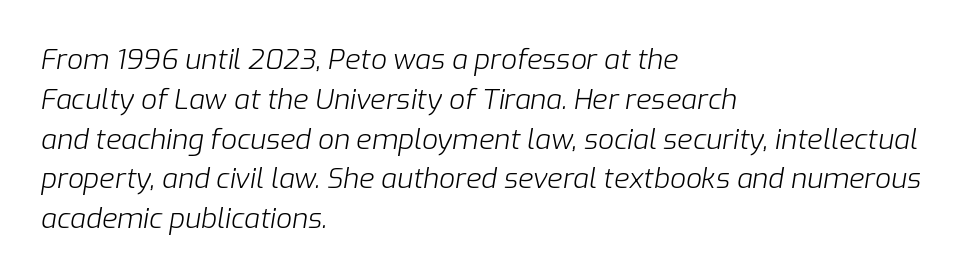
Q: Is the text bold? A: No.
Q: Is the text italic (slanted)? A: Yes, it leans right by about 9 degrees.
Q: Is the text underlined? A: No.
Q: How is the paragraph aligned? A: Left-aligned.
Q: Is the spacing between letters normal or unusually wide? A: Normal.
Q: Is the spacing between lines tight, normal or loose? A: Normal.
Q: Width (condensed, normal, or wide)? A: Normal.
Q: Stroke contrast? A: Low.
Q: x-height? A: Medium.
Q: Monospaced? A: No.
